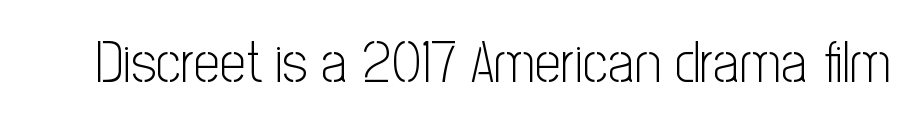
Q: Is the text bold? A: No.
Q: Is the text italic (slanted)? A: No, it is upright.
Q: Is the typeface a serif or a sans-serif typeface? A: Sans-serif.
Q: Is the text underlined? A: No.
Q: Is the spacing between letters normal or unusually wide? A: Normal.
Q: Width (condensed, normal, or wide)? A: Condensed.
Q: Stroke contrast? A: Low.
Q: x-height? A: Medium.
Q: Monospaced? A: No.
